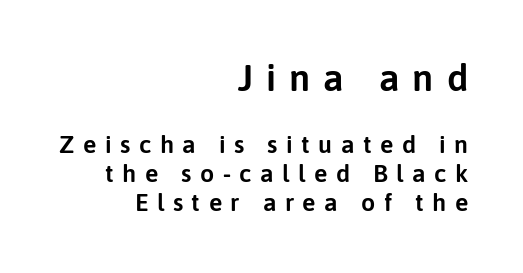
{"serif": "no", "italic": "no", "width": "normal", "stroke_contrast": "low", "x_height": "medium", "monospaced": "no", "underline": "no", "align": "right", "line_spacing_ratio": 1.16, "letter_spacing": "wide", "letter_spacing_em": 0.34, "larger_block": "first", "size_ratio": 1.52, "glyph_px": 38}
